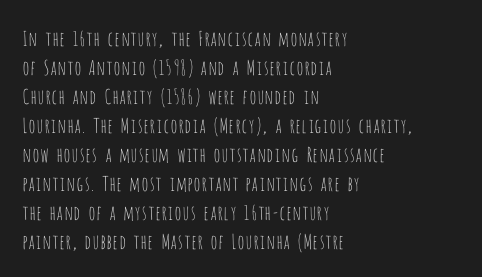
Beneath every word, the page is bare. Stems here are at most as thick as an everyday book face. When letters stand straight like this, we call the style roman or upright. This rendering leaves character spacing at its baseline value. The rendering uses a moderate line-height, typical for paragraphs.
